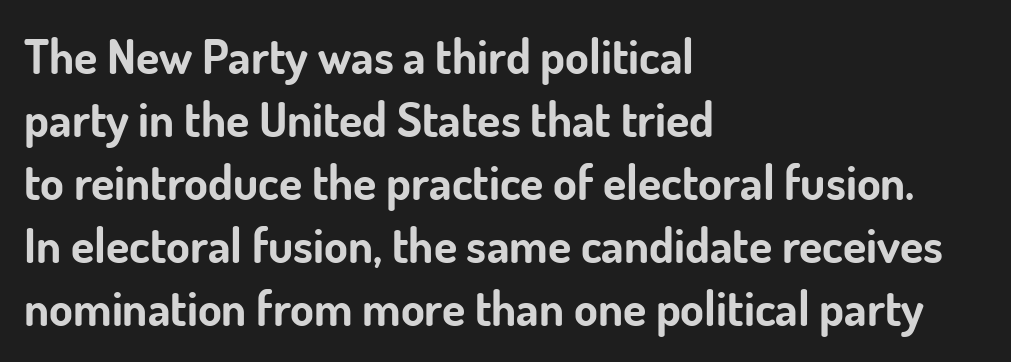
Stroke thickness is high; the sample reads as a true bold. The paragraph has a hard left edge and a soft right edge. Regular leading. A typesetter would call this proportional, since set widths differ per character.
